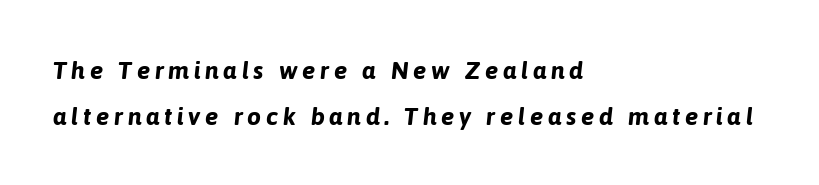
The image shows 25 px bold type, italic (leaning right); set left-aligned, line spacing 1.84x, not underlined.
